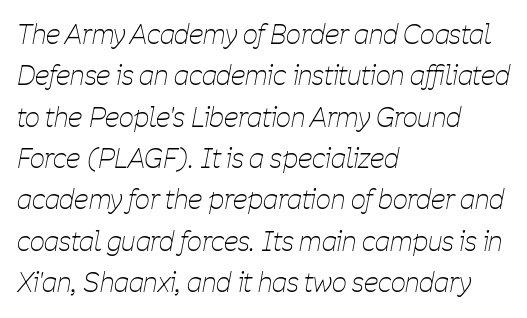
Type without underlining. Every row of glyphs begins at an identical x-position on the left. Regarding leading, the lines here are spaced in the standard way. This is oblique type, the kind used for emphasis or titles.
